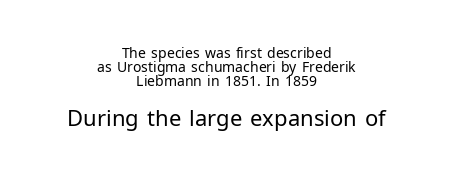
Q: Is the text bold? A: No.
Q: Is the text italic (slanted)? A: No, it is upright.
Q: Is the text underlined? A: No.
Q: How is the paragraph aligned? A: Centered.
Q: Is the spacing between letters normal or unusually wide? A: Normal.
Q: Is the spacing between lines tight, normal or loose? A: Tight.
Q: Which block of text is set in a larger size, the first (top) or the second (bottom)? A: The second (bottom) one.
